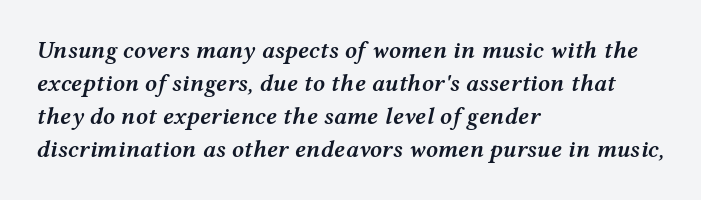
Q: Is the text bold? A: Semi-bold.
Q: Is the text italic (slanted)? A: Yes, it leans right by about 12 degrees.
Q: Is the text underlined? A: No.
Q: How is the paragraph aligned? A: Left-aligned.
Q: Is the spacing between letters normal or unusually wide? A: Normal.
Q: Is the spacing between lines tight, normal or loose? A: Normal.
